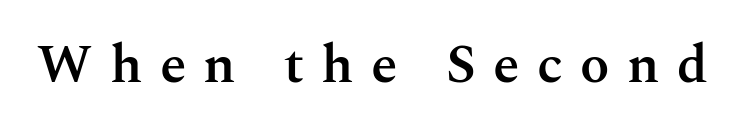
{"serif": "yes", "italic": "no", "bold": "semi", "weight": "semibold", "width": "normal", "stroke_contrast": "medium", "x_height": "medium", "monospaced": "no", "underline": "no", "letter_spacing": "wide", "letter_spacing_em": 0.32, "glyph_px": 54}
